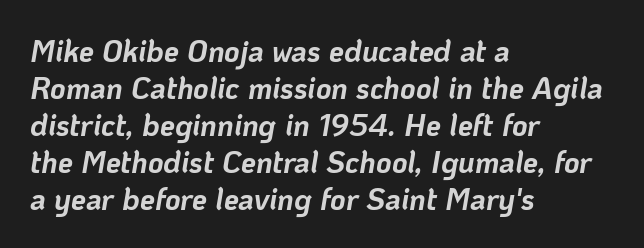
The image shows 30 px bold type, italic (leaning right); set left-aligned, line spacing 1.23x, normal letter spacing, not underlined; low stroke contrast and a medium x-height.
